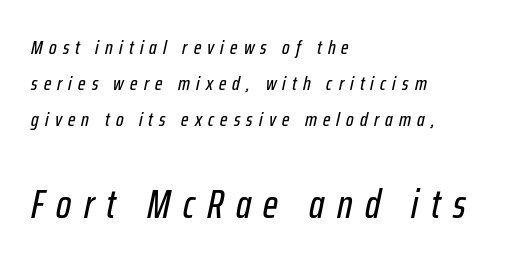
Q: Is the text italic (slanted)? A: Yes, it leans right by about 12 degrees.
Q: Is the text underlined? A: No.
Q: How is the paragraph aligned? A: Left-aligned.
Q: Is the spacing between letters normal or unusually wide? A: Unusually wide.
Q: Which block of text is set in a larger size, the first (top) or the second (bottom)? A: The second (bottom) one.
Q: Width (condensed, normal, or wide)? A: Condensed.
Q: Stroke contrast? A: Low.
Q: x-height? A: Medium.
Q: Monospaced? A: No.
